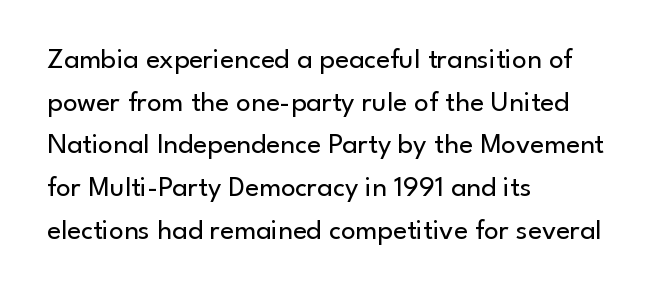
Q: Is the text bold? A: No.
Q: Is the text italic (slanted)? A: No, it is upright.
Q: Is the typeface a serif or a sans-serif typeface? A: Sans-serif.
Q: Is the text underlined? A: No.
Q: How is the paragraph aligned? A: Left-aligned.
Q: Is the spacing between letters normal or unusually wide? A: Normal.
Q: Is the spacing between lines tight, normal or loose? A: Normal.
Q: Width (condensed, normal, or wide)? A: Normal.
Q: Stroke contrast? A: Low.
Q: x-height? A: Small.
Q: Monospaced? A: No.
